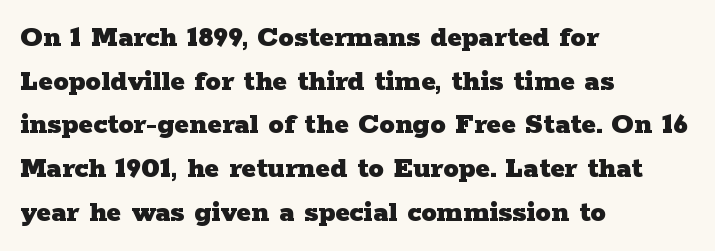
{"serif": "yes", "italic": "no", "bold": "yes", "weight": "heavy", "width": "wide", "stroke_contrast": "low", "x_height": "medium", "monospaced": "no", "underline": "no", "align": "left", "line_spacing": "normal", "line_spacing_ratio": 1.41, "letter_spacing": "normal", "letter_spacing_em": 0.0, "glyph_px": 31}
